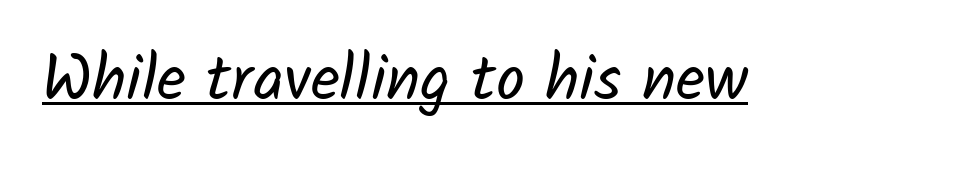
The image shows 64 px regular-weight sans-serif type; set normal letter spacing, underlined; low stroke contrast and a medium x-height.
